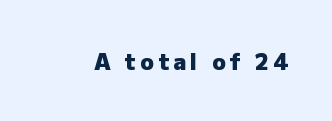
Q: Is the text bold? A: Yes.
Q: Is the text italic (slanted)? A: No, it is upright.
Q: Is the text underlined? A: No.
Q: Is the spacing between letters normal or unusually wide? A: Unusually wide.
